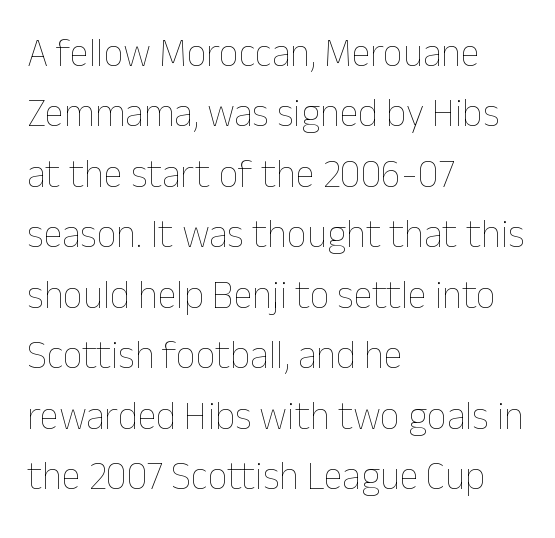
Q: Is the text bold? A: No.
Q: Is the text italic (slanted)? A: No, it is upright.
Q: Is the text underlined? A: No.
Q: How is the paragraph aligned? A: Left-aligned.
Q: Is the spacing between letters normal or unusually wide? A: Normal.
Q: Is the spacing between lines tight, normal or loose? A: Normal.
Q: Width (condensed, normal, or wide)? A: Normal.
Q: Stroke contrast? A: Low.
Q: x-height? A: Medium.
Q: Monospaced? A: No.
